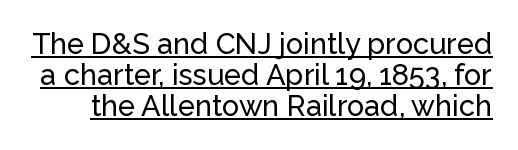
Posture: straight, roman, zero tilt. Honestly, the rows look squashed on top of each other. Characters follow at the spacing the type designer built in. This rendering employs a face without finishing strokes, i.e., a sans-serif. Does a line run under the words? Yes, clearly. Here the designer chose a conventional face with non-uniform glyph widths.
